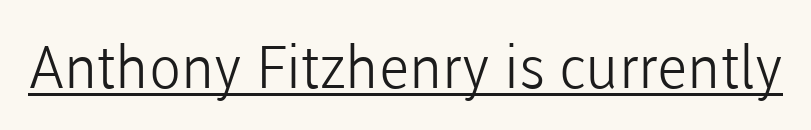
The image shows 59 px light sans-serif type, upright; set normal letter spacing, underlined; low stroke contrast and a medium x-height.
